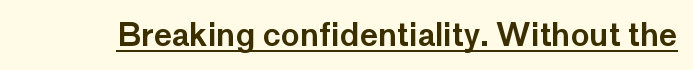
The image shows 31 px sans-serif type, upright; set normal letter spacing, underlined; low stroke contrast and a medium x-height.
